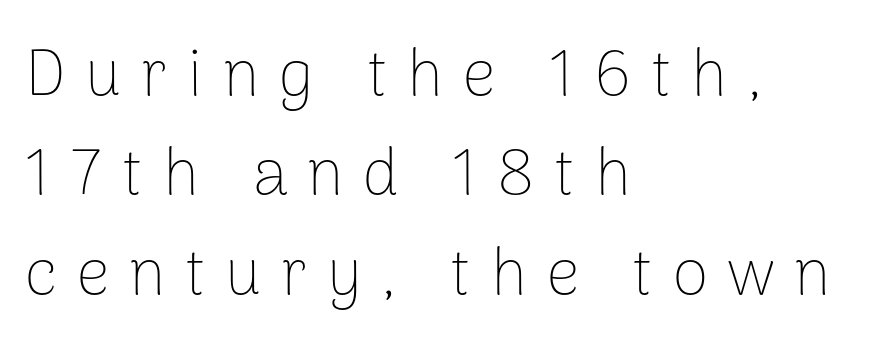
{"serif": "no", "italic": "no", "bold": "no", "weight": "thin", "width": "normal", "stroke_contrast": "low", "x_height": "medium", "monospaced": "no", "underline": "no", "align": "left", "line_spacing": "normal", "line_spacing_ratio": 1.53, "letter_spacing": "wide", "letter_spacing_em": 0.3, "glyph_px": 65}
